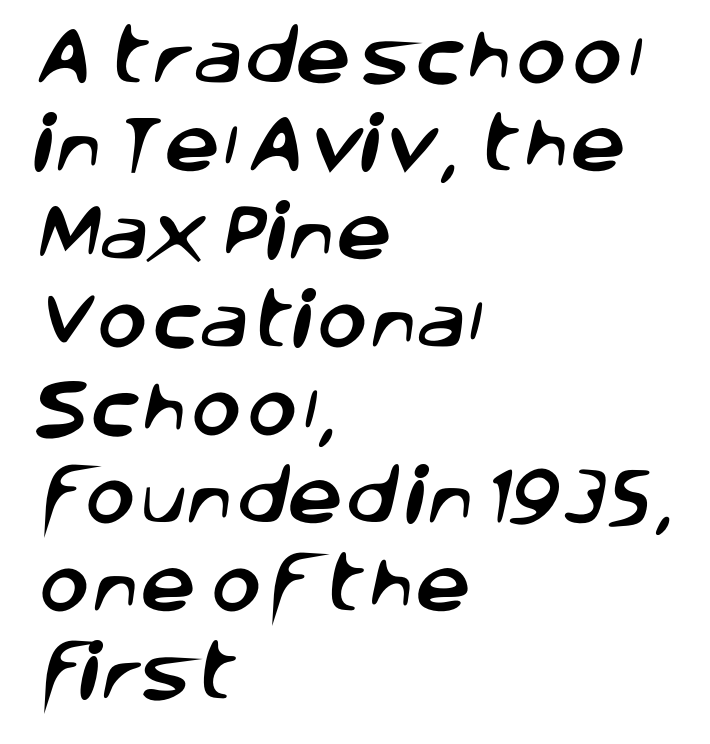
Q: Is the typeface a serif or a sans-serif typeface? A: Sans-serif.
Q: Is the text underlined? A: No.
Q: How is the paragraph aligned? A: Left-aligned.
Q: Is the spacing between letters normal or unusually wide? A: Normal.
Q: Is the spacing between lines tight, normal or loose? A: Normal.
Q: Width (condensed, normal, or wide)? A: Normal.
Q: Stroke contrast? A: Low.
Q: x-height? A: Large.
Q: Monospaced? A: No.
